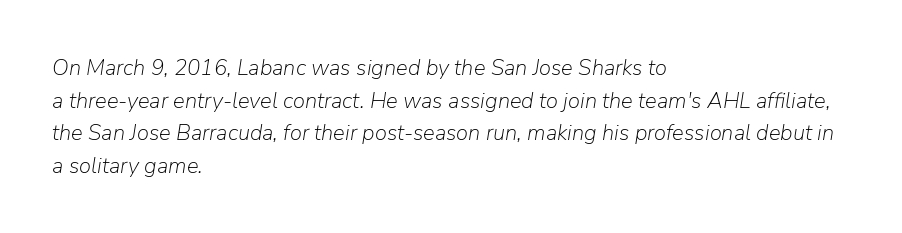
{"italic": "yes", "lean": "right", "slant_degrees": 9, "bold": "no", "underline": "no", "align": "left", "line_spacing": "normal", "line_spacing_ratio": 1.48, "letter_spacing": "normal", "letter_spacing_em": 0.0, "glyph_px": 22}
